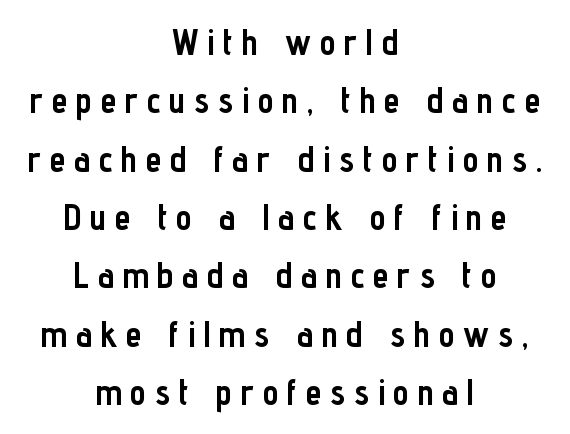
Q: Is the text bold? A: Yes.
Q: Is the text italic (slanted)? A: No, it is upright.
Q: Is the typeface a serif or a sans-serif typeface? A: Sans-serif.
Q: Is the text underlined? A: No.
Q: How is the paragraph aligned? A: Centered.
Q: Is the spacing between letters normal or unusually wide? A: Unusually wide.
Q: Is the spacing between lines tight, normal or loose? A: Normal.
Q: Width (condensed, normal, or wide)? A: Condensed.
Q: Stroke contrast? A: Low.
Q: x-height? A: Medium.
Q: Monospaced? A: No.
